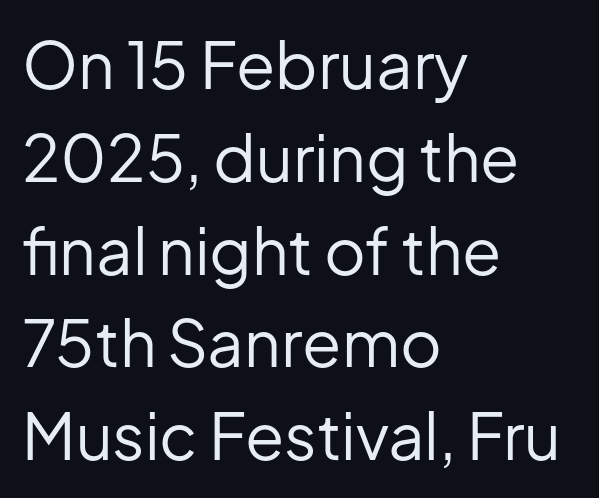
{"serif": "no", "italic": "no", "bold": "no", "weight": "regular", "width": "normal", "stroke_contrast": "low", "x_height": "medium", "monospaced": "no", "underline": "no", "align": "left", "line_spacing": "normal", "line_spacing_ratio": 1.45, "letter_spacing": "normal", "letter_spacing_em": 0.0, "glyph_px": 64}
